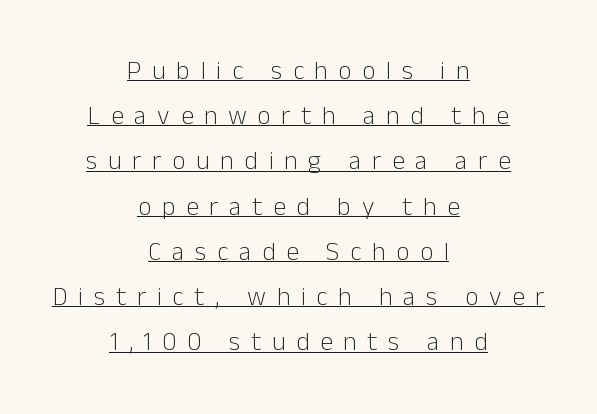
Q: Is the text bold? A: No.
Q: Is the text italic (slanted)? A: No, it is upright.
Q: Is the text underlined? A: Yes.
Q: How is the paragraph aligned? A: Centered.
Q: Is the spacing between letters normal or unusually wide? A: Unusually wide.
